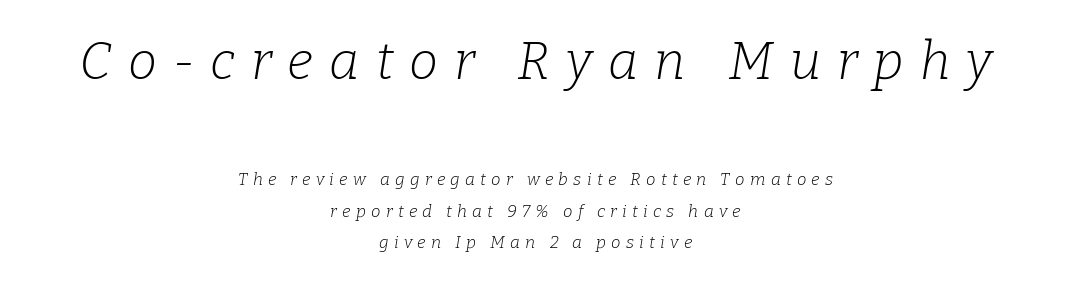
Layout note: lines centered. Quick note: underline off. This layout puts the oversized block above and the modest block below. The rendering uses natural spacing where letterforms have individual widths. These lines have a slow, spaced-out rhythm from letter to letter. Think standard paragraph weight, or any step lighter than that.
